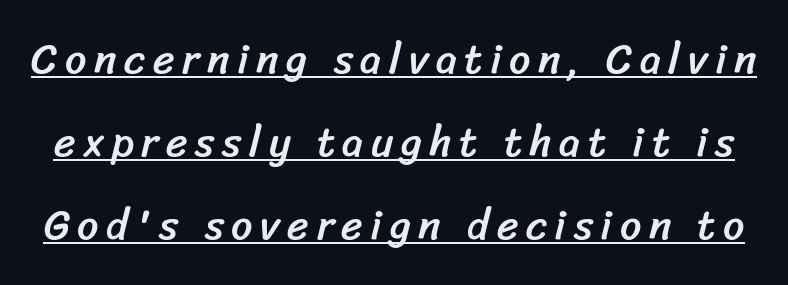
Somebody hit Ctrl+U on this one — the words are underlined. I'd call this a sans setting — the letters go barefoot. Does the leading feel generous? Absolutely, it's lavish. Do the characters align in a grid? No, the font is proportional.
